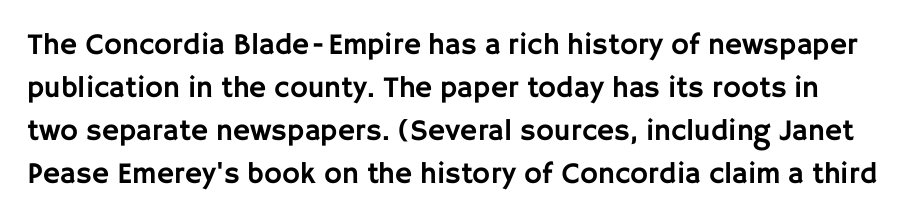
{"serif": "no", "italic": "no", "width": "normal", "stroke_contrast": "low", "x_height": "large", "monospaced": "no", "underline": "no", "line_spacing": "normal", "line_spacing_ratio": 1.43, "letter_spacing": "normal", "letter_spacing_em": 0.0, "glyph_px": 30}
